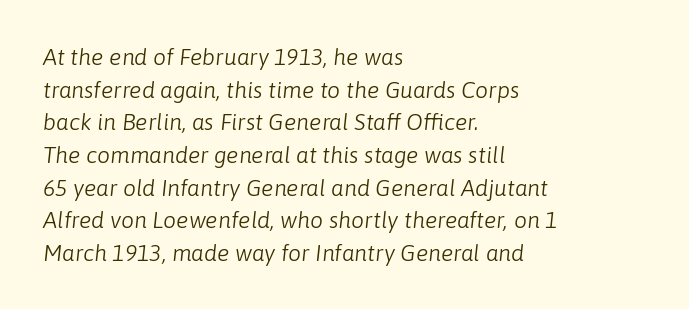
{"italic": "yes", "lean": "right", "slant_degrees": 6, "bold": "no", "underline": "no", "align": "left", "line_spacing": "normal", "line_spacing_ratio": 1.42, "letter_spacing": "normal", "letter_spacing_em": 0.0, "glyph_px": 23}
